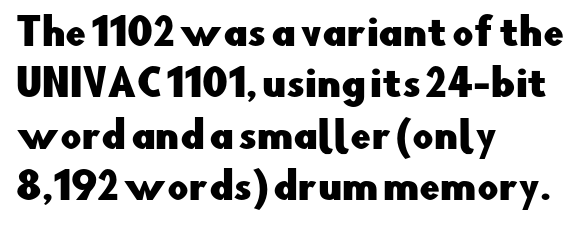
{"serif": "no", "italic": "no", "width": "normal", "stroke_contrast": "low", "x_height": "small", "monospaced": "no", "underline": "no", "align": "left", "line_spacing": "normal", "line_spacing_ratio": 1.39, "letter_spacing": "normal", "letter_spacing_em": 0.0, "glyph_px": 37}
